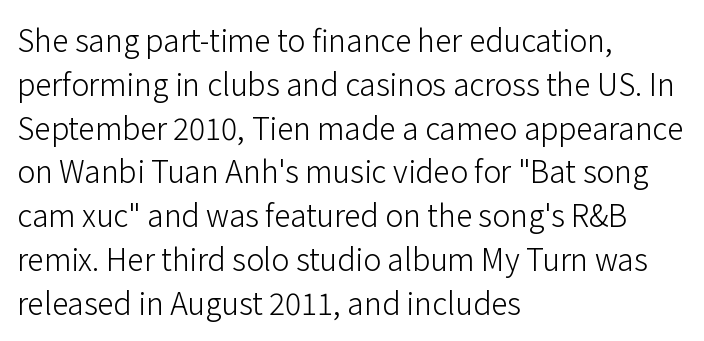
The image shows 30 px light sans-serif type, upright; set left-aligned, normal line spacing (1.46x), normal letter spacing, not underlined; low stroke contrast and a medium x-height.
